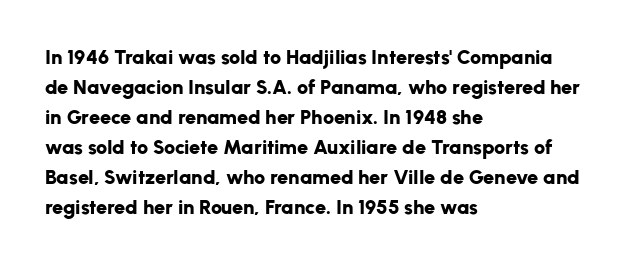
The image shows 20 px bold type, upright; set left-aligned, normal line spacing (1.5x), normal letter spacing, not underlined.
